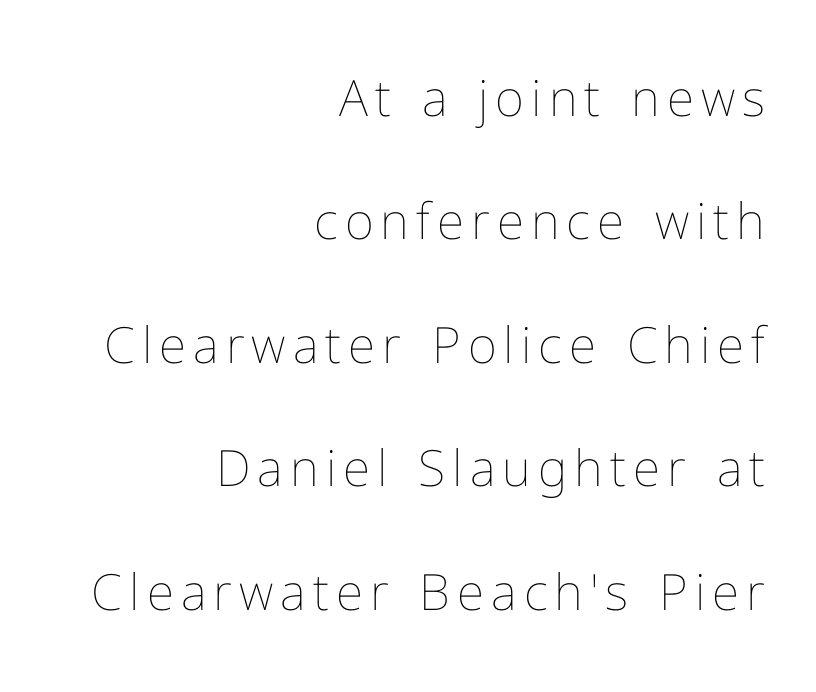
{"italic": "no", "bold": "no", "weight": "thin", "width": "normal", "stroke_contrast": "low", "x_height": "medium", "monospaced": "no", "underline": "no", "align": "right", "line_spacing": "loose", "line_spacing_ratio": 2.47, "glyph_px": 50}
